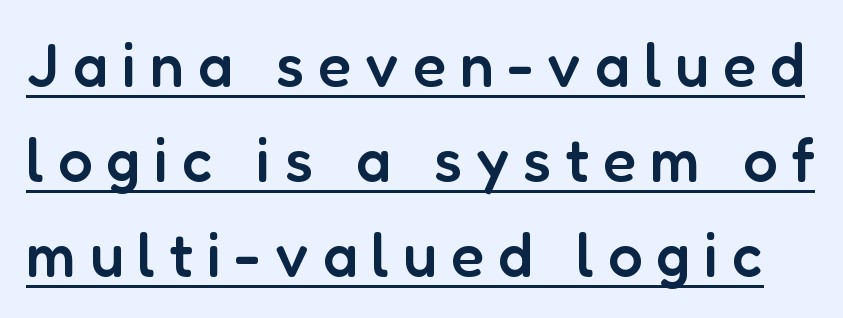
The image shows 61 px semibold sans-serif type, upright; set normal line spacing (1.56x), unusually wide letter spacing (+0.23 em), underlined; low stroke contrast and a medium x-height.
